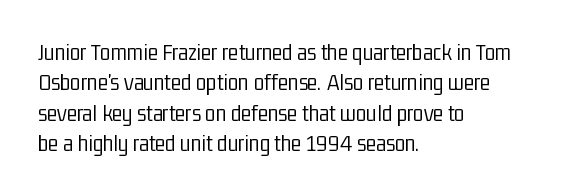
Q: Is the text bold? A: No.
Q: Is the text italic (slanted)? A: No, it is upright.
Q: Is the text underlined? A: No.
Q: How is the paragraph aligned? A: Left-aligned.
Q: Is the spacing between letters normal or unusually wide? A: Normal.
Q: Is the spacing between lines tight, normal or loose? A: Normal.
